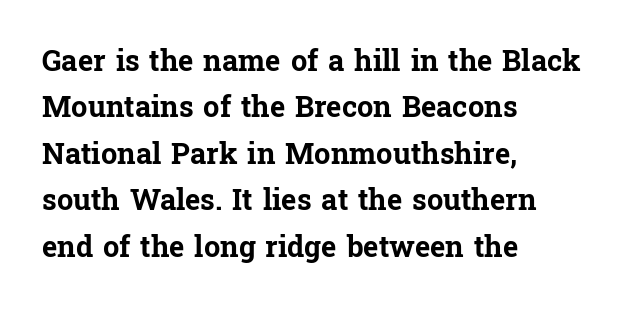
Normally led — the rows are evenly, conventionally spaced. This sample is left-justified, so line endings fall wherever the words run out. Here the glyphs are tracked normally, forming tight word shapes. On the weight axis this lands at bold, roughly 700.
